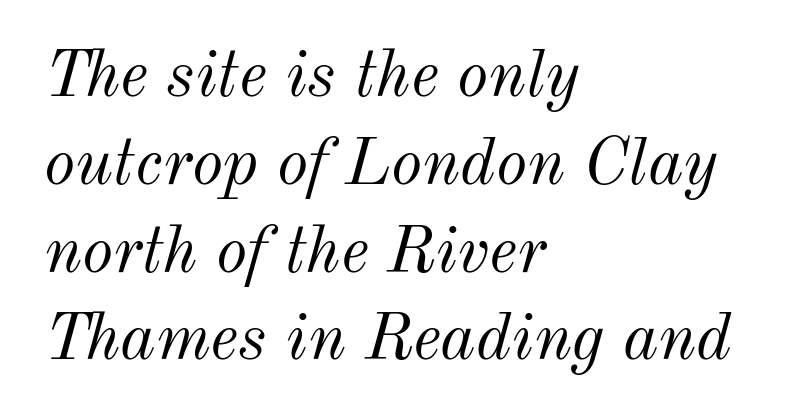
The image shows 67 px light type, italic (leaning right); set left-aligned, normal line spacing (1.31x), normal letter spacing, not underlined; medium stroke contrast and a small x-height.
